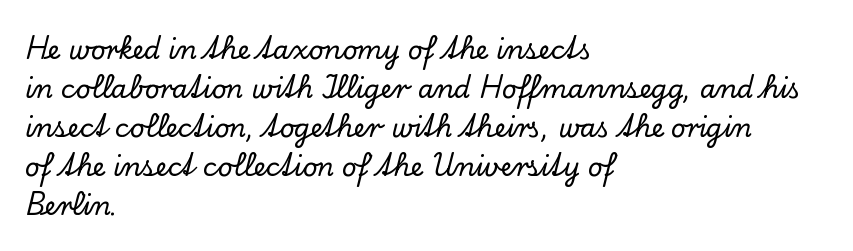
{"underline": "no", "align": "left", "line_spacing": "normal", "line_spacing_ratio": 1.5, "letter_spacing": "normal", "letter_spacing_em": 0.0, "glyph_px": 26}
